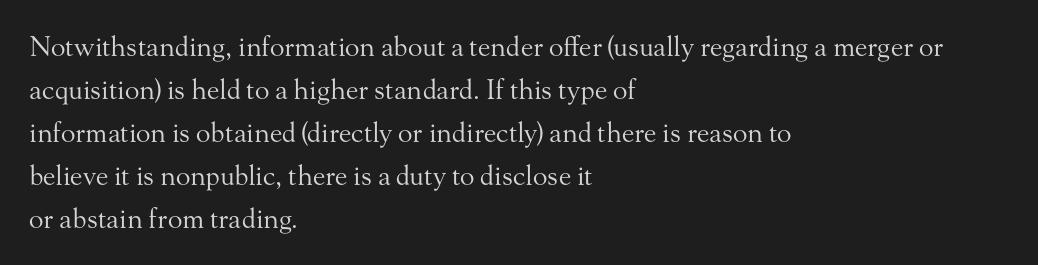
Line beginnings align vertically; line endings do not. Quick note: not italic, upright. No chunkiness to these letters — they're not bold. Default kerning and tracking; the words read as compact shapes.
